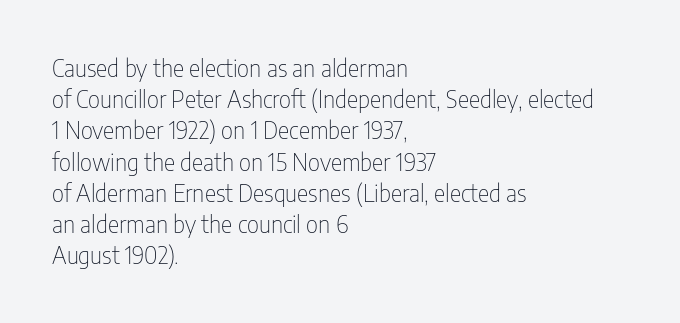
Q: Is the text bold? A: No.
Q: Is the text italic (slanted)? A: No, it is upright.
Q: Is the text underlined? A: No.
Q: How is the paragraph aligned? A: Left-aligned.
Q: Is the spacing between letters normal or unusually wide? A: Normal.
Q: Is the spacing between lines tight, normal or loose? A: Normal.
